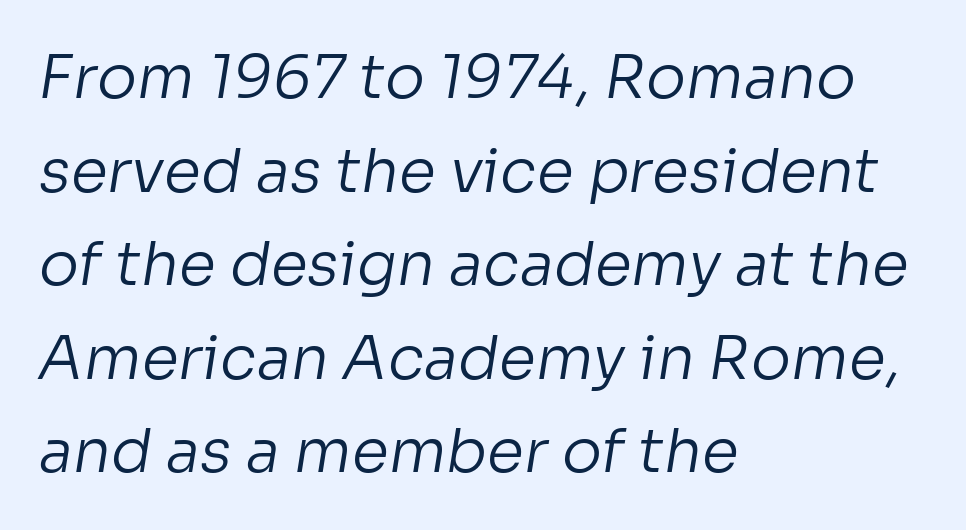
A normal amount of white space separates one row of letters from the next. The letters sit at their default tracking, neither squeezed nor spread. No heavy texture on the line: the type isn't bold. Here the designer chose a conventional face with non-uniform glyph widths. Line starts are locked; line ends wander. The letters carry no serifs — their stems end cleanly without finishing strokes.
